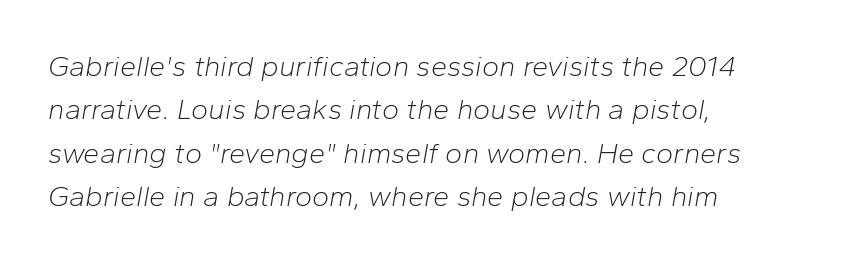
Here the glyphs are tracked normally, forming tight word shapes. Glance below the letters and you will spot only blank space. Whoever set this chose a conventional vertical rhythm. The lines are quadded left. Do the characters align in a grid? No, the font is proportional. The text carries the slant typical of an italic or oblique font.
